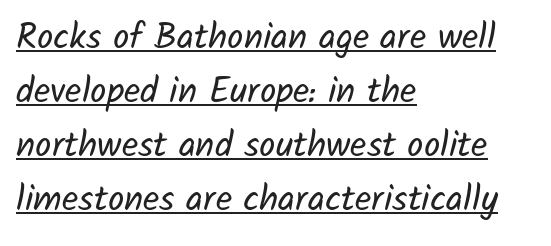
The image shows 36 px regular-weight sans-serif type; set left-aligned, normal line spacing (1.5x), normal letter spacing, underlined; low stroke contrast and a medium x-height.
